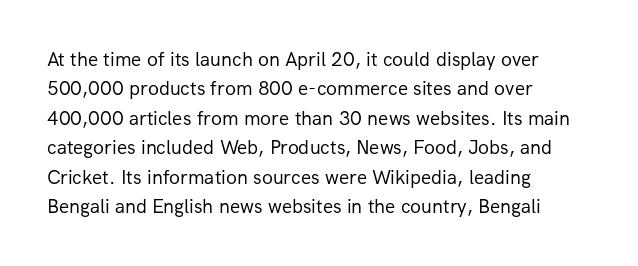
Look at the tracking — it's just the regular setting, nothing added. This sample keeps an unexceptional amount of space between lines. A typesetter would mark this as roman, not italic. Each row of text sits above clean, open space. Ink coverage per letter is moderate at most. This rendering uses left alignment, leaving the right contour irregular.
